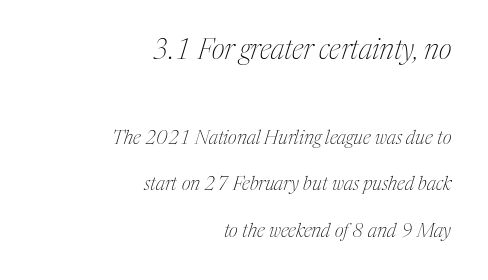
Which of the two is more prominent by size? The first, at the top. The passage shown is not underscored anywhere. Students, observe: this is what heavily led, spacious text looks like. These lines are rendered in a variable-pitch font.
